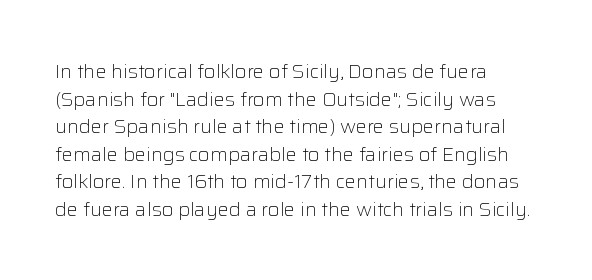
Q: Is the text bold? A: No.
Q: Is the text italic (slanted)? A: No, it is upright.
Q: Is the text underlined? A: No.
Q: How is the paragraph aligned? A: Left-aligned.
Q: Is the spacing between letters normal or unusually wide? A: Normal.
Q: Is the spacing between lines tight, normal or loose? A: Normal.
